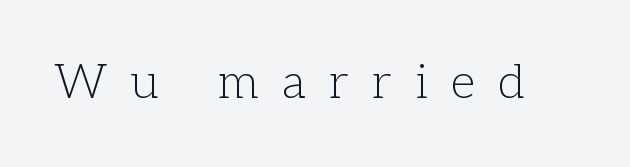
The letters advance in unequal steps, a hallmark of proportional type. Little horizontal feet cap the strokes, marking this as serif type. You can tell it's not italic because the verticals are truly vertical. The passage shown is not bold in any degree. Display-style spreading of the glyphs; the letterfit is very open.
